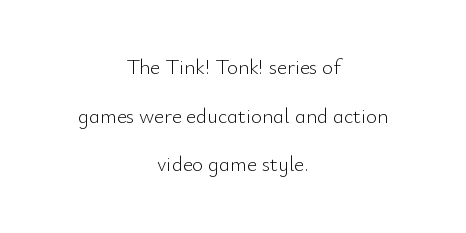
Q: Is the text bold? A: No.
Q: Is the text italic (slanted)? A: No, it is upright.
Q: Is the text underlined? A: No.
Q: How is the paragraph aligned? A: Centered.
Q: Is the spacing between letters normal or unusually wide? A: Normal.
Q: Is the spacing between lines tight, normal or loose? A: Loose.
